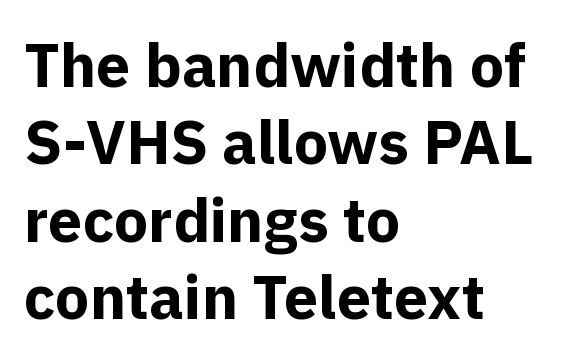
Default kerning and tracking; the words read as compact shapes. These lines carry a lot of weight — the face is fully bold. The specimen reads as upright at a glance. The passage shown is typed in a proportional face where columns would drift.
